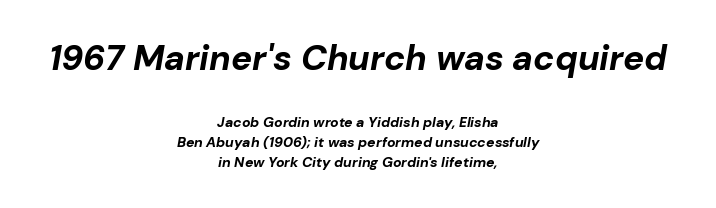
Q: Is the text bold? A: Yes.
Q: Is the text italic (slanted)? A: Yes, it leans right by about 10 degrees.
Q: Is the text underlined? A: No.
Q: How is the paragraph aligned? A: Centered.
Q: Is the spacing between letters normal or unusually wide? A: Normal.
Q: Is the spacing between lines tight, normal or loose? A: Normal.
Q: Which block of text is set in a larger size, the first (top) or the second (bottom)? A: The first (top) one.
Q: Width (condensed, normal, or wide)? A: Normal.
Q: Stroke contrast? A: Low.
Q: x-height? A: Medium.
Q: Monospaced? A: No.
